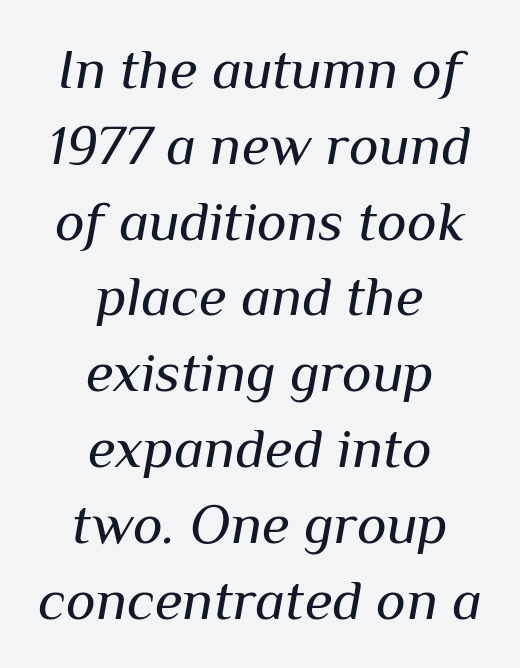
Q: Is the text bold? A: No.
Q: Is the text italic (slanted)? A: Yes, it leans right by about 10 degrees.
Q: Is the text underlined? A: No.
Q: How is the paragraph aligned? A: Centered.
Q: Is the spacing between letters normal or unusually wide? A: Normal.
Q: Is the spacing between lines tight, normal or loose? A: Normal.
Q: Width (condensed, normal, or wide)? A: Normal.
Q: Stroke contrast? A: Medium.
Q: x-height? A: Medium.
Q: Monospaced? A: No.
